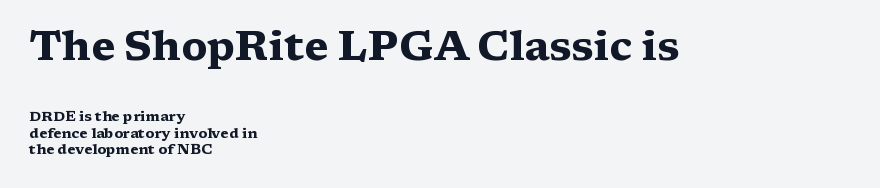
Proportional: the letters do not fall into vertical columns. In terms of posture, this sample is upright. Old-style or modern, the face here clearly has serifs. The earlier block is typeset at a bigger size than the later block.
